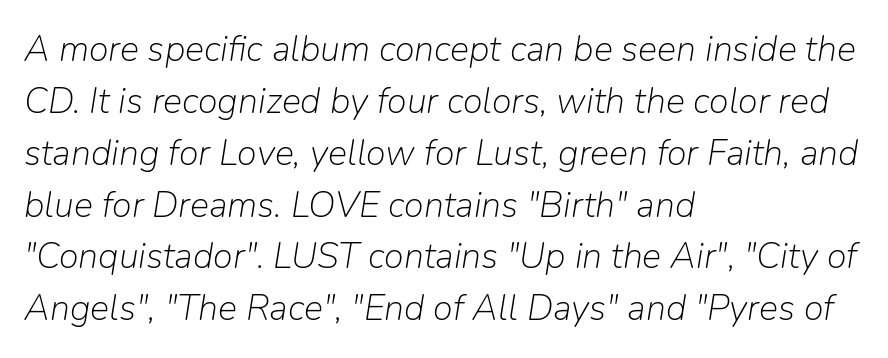
Character widths vary here, with narrow letters taking less room than wide ones. Honestly, there is no underline to notice here at all. Regarding leading, the lines here are spaced in the standard way. The whole block is typeset with a tilt. In CSS terms this would be text-align: left.
